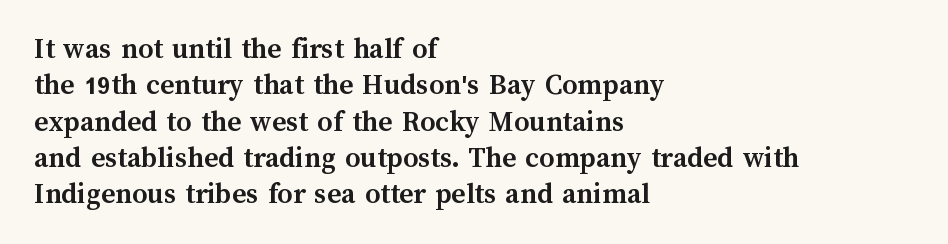
Q: Is the text bold? A: Yes.
Q: Is the text italic (slanted)? A: No, it is upright.
Q: Is the text underlined? A: No.
Q: How is the paragraph aligned? A: Left-aligned.
Q: Is the spacing between letters normal or unusually wide? A: Normal.
Q: Width (condensed, normal, or wide)? A: Normal.
Q: Stroke contrast? A: Medium.
Q: x-height? A: Medium.
Q: Monospaced? A: No.
